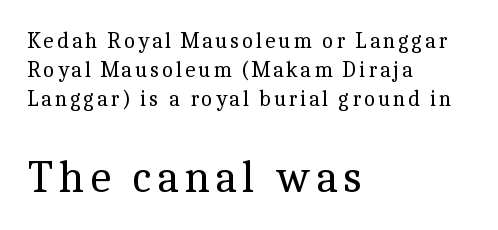
{"serif": "yes", "italic": "no", "bold": "no", "weight": "regular", "width": "normal", "x_height": "medium", "monospaced": "no", "underline": "no", "align": "left", "line_spacing": "normal", "line_spacing_ratio": 1.31, "larger_block": "second", "size_ratio": 2.05, "glyph_px": 45}
